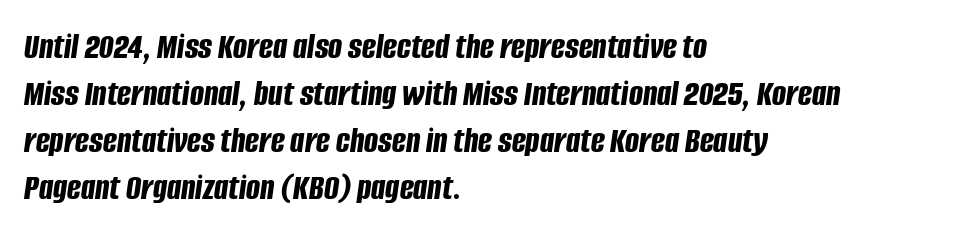
One-word summary of the alignment: left. This sample uses plain, unmodified letter spacing. You could not count columns in this text — the font is proportionally spaced. Students, this is bold: see how much ink each stroke carries. A bare baseline throughout the passage.
